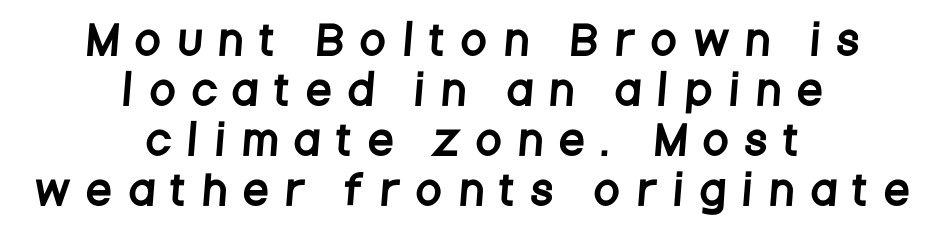
Does the copy run flush right? No — it is centered line by line. These lines are rendered in a variable-pitch font. Students, observe: this is what conventionally led text looks like. Is the letter spacing exaggerated? Yes — the characters are pushed far apart. Clear beneath every line of the passage.
